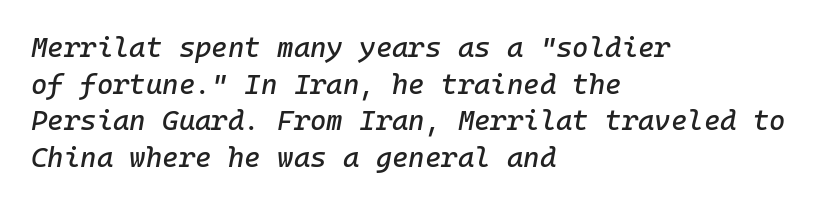
Type without underlining. The block of text has a typical density, with ordinary space between rows. The tracking reads as untouched default to a designer's eye. Observe the lean: these are italic letterforms. Compared with a centered layout, this one pins lines to the left instead. Monospaced: the letters line up in strict vertical columns.
